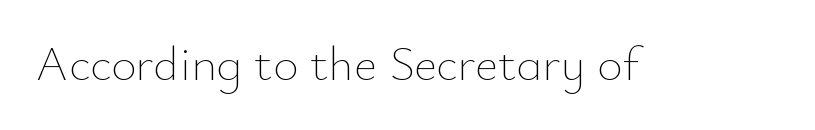
The type sits square on the baseline with zero lean. The area under the type is left untouched. The letters sit at their default tracking, neither squeezed nor spread. The face used here is proportionally spaced, like ordinary book or web type. Weight: in the light-to-regular range.
